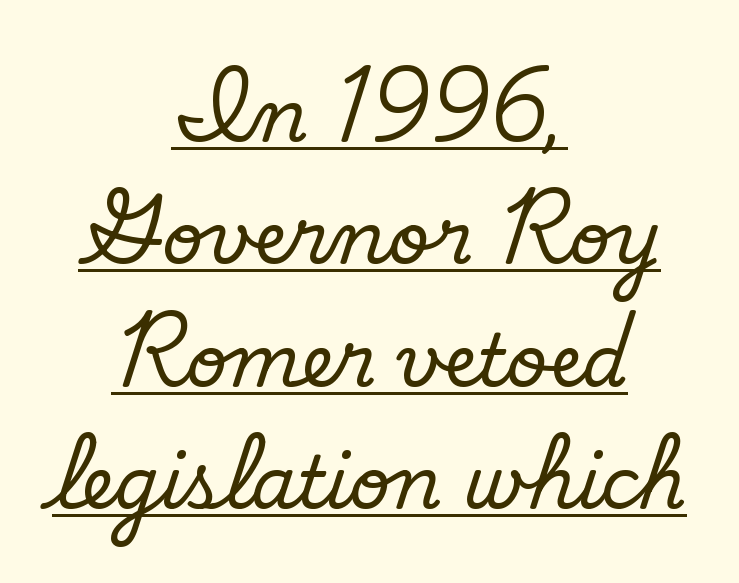
A student would call this center alignment; a typographer would say set centered. Tracking value appears to be zero — textbook default spacing. Honestly, the row spacing looks completely unremarkable. What decoration does the sample have? An underline. Do the characters align in a grid? No, the font is proportional.
